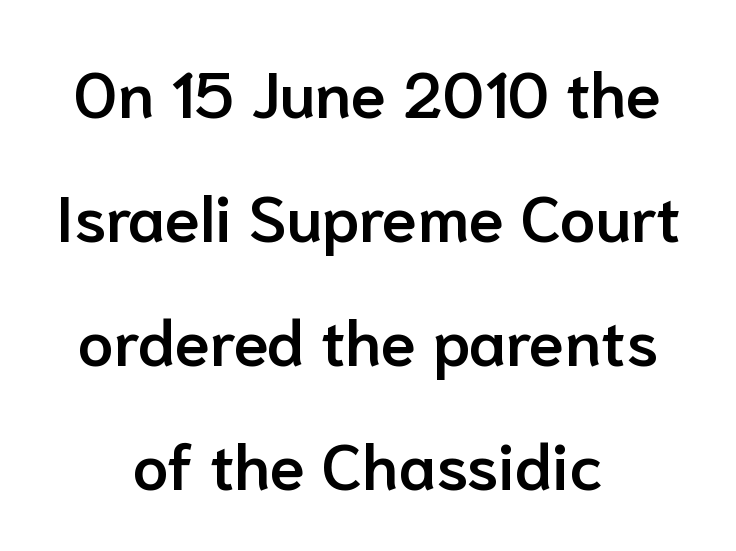
The image shows 64 px semibold sans-serif type, upright; set centered, loose line spacing (1.94x), normal letter spacing, not underlined; low stroke contrast and a medium x-height.
